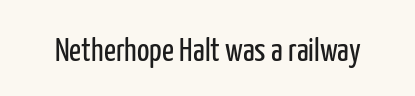
Q: Is the text bold? A: No.
Q: Is the text italic (slanted)? A: No, it is upright.
Q: Is the typeface a serif or a sans-serif typeface? A: Sans-serif.
Q: Is the text underlined? A: No.
Q: Is the spacing between letters normal or unusually wide? A: Normal.
Q: Width (condensed, normal, or wide)? A: Condensed.
Q: Stroke contrast? A: Low.
Q: x-height? A: Medium.
Q: Monospaced? A: No.
